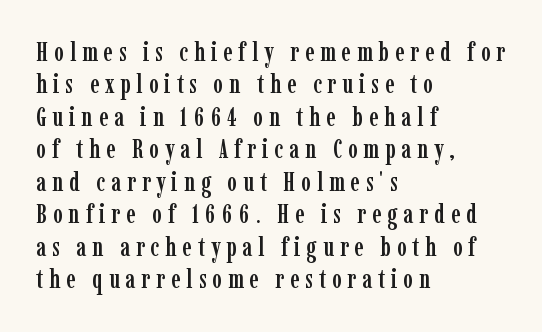
Beneath every word, the page is bare. Evenly set lines give the paragraph a standard silhouette. You could only call the tracking loose — the letters float apart. Quick note: not italic, upright. Left-aligned paragraph, ragged on the right.
